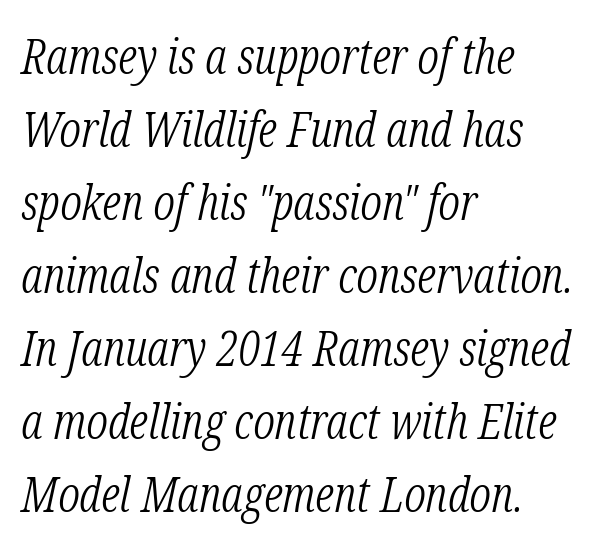
Q: Is the text bold? A: No.
Q: Is the text italic (slanted)? A: Yes, it leans right by about 12 degrees.
Q: Is the typeface a serif or a sans-serif typeface? A: Serif.
Q: Is the text underlined? A: No.
Q: How is the paragraph aligned? A: Left-aligned.
Q: Is the spacing between letters normal or unusually wide? A: Normal.
Q: Is the spacing between lines tight, normal or loose? A: Normal.
Q: Width (condensed, normal, or wide)? A: Condensed.
Q: Stroke contrast? A: Low.
Q: x-height? A: Medium.
Q: Monospaced? A: No.
